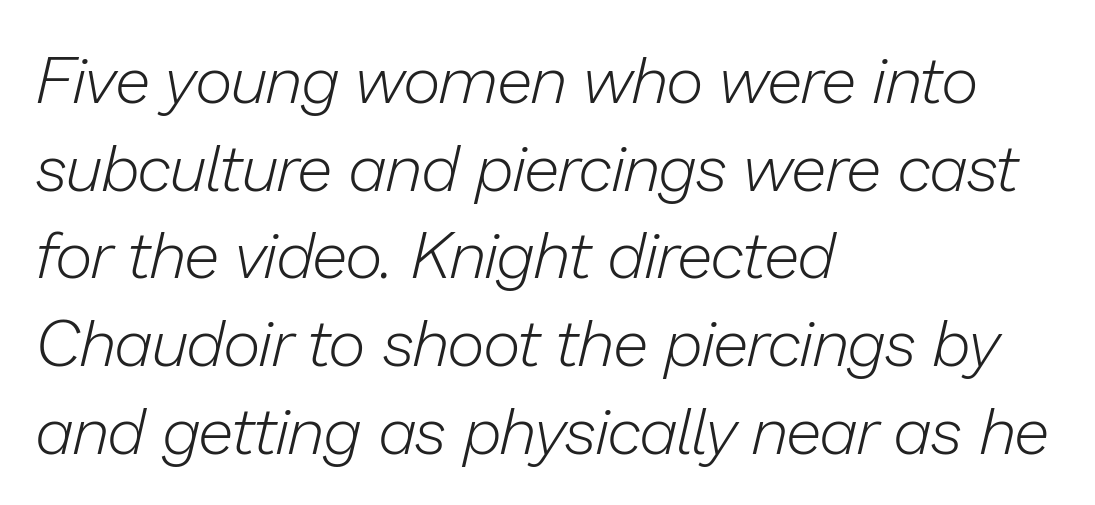
The passage shown has conventional tracking throughout. Horizontal bands of white between lines are of average thickness. This sample has the flowing, uneven cadence of proportional lettering. Stems here are at most as thick as an everyday book face.
